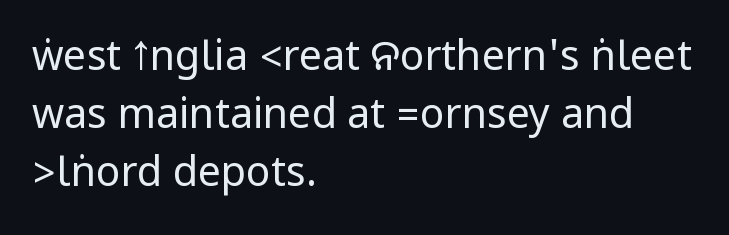
The image shows 41 px regular-weight, condensed sans-serif type, upright; set left-aligned, normal line spacing (1.41x), normal letter spacing, not underlined; low stroke contrast.
